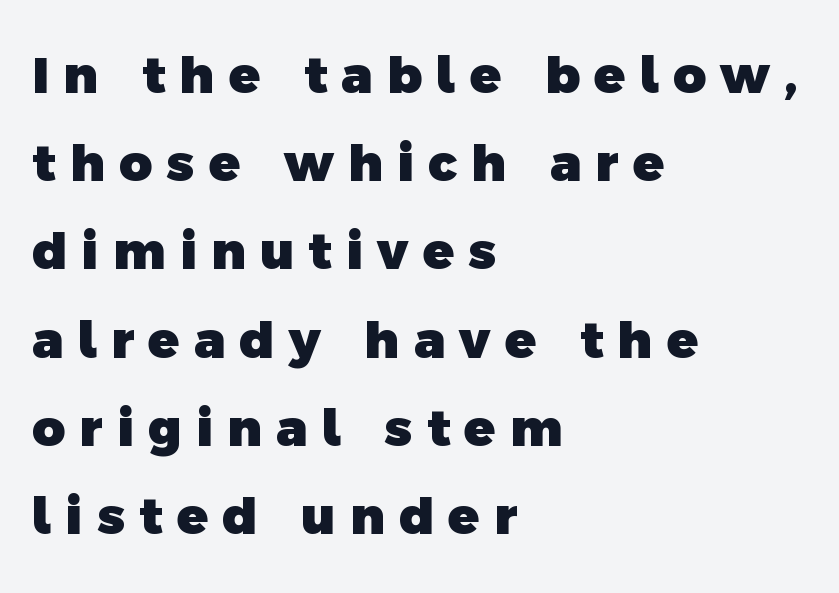
The face used here is proportionally spaced, like ordinary book or web type. Each row of text sits above clean, open space. Caption: expanded tracking, letters set apart. The ragged edge is on the right, which tells us the setting is flush left.
